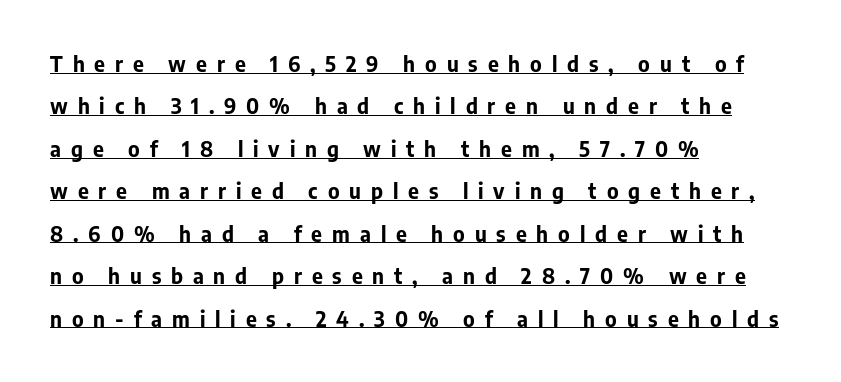
Q: Is the text bold? A: Yes.
Q: Is the text italic (slanted)? A: No, it is upright.
Q: Is the text underlined? A: Yes.
Q: How is the paragraph aligned? A: Left-aligned.
Q: Is the spacing between letters normal or unusually wide? A: Unusually wide.
Q: Is the spacing between lines tight, normal or loose? A: Loose.
